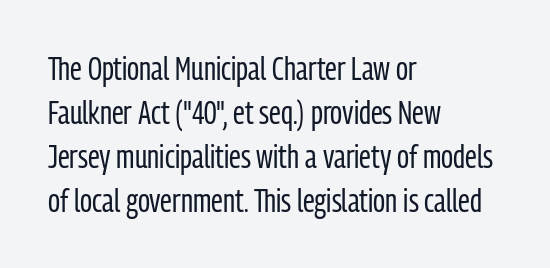
{"serif": "no", "italic": "no", "bold": "no", "weight": "regular", "width": "condensed", "stroke_contrast": "low", "x_height": "medium", "monospaced": "no", "underline": "no", "align": "left", "line_spacing": "normal", "line_spacing_ratio": 1.33, "letter_spacing": "normal", "letter_spacing_em": 0.0, "glyph_px": 33}
